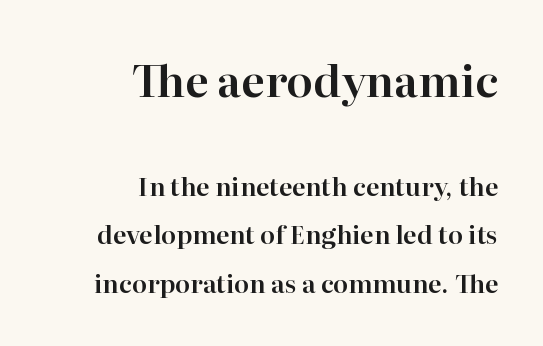
This rendering leaves character spacing at its baseline value. The passage shown is typeset with a serif family. Line spacing here is loose. This is roman type, the default non-slanted kind. Underlining? Definitely not there. Does the copy run flush right? Yes — the right margin is perfectly even.
